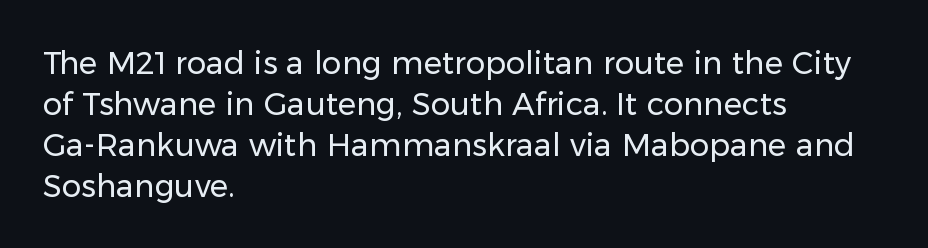
Q: Is the text bold? A: No.
Q: Is the text italic (slanted)? A: No, it is upright.
Q: Is the typeface a serif or a sans-serif typeface? A: Sans-serif.
Q: Is the text underlined? A: No.
Q: How is the paragraph aligned? A: Left-aligned.
Q: Is the spacing between letters normal or unusually wide? A: Normal.
Q: Is the spacing between lines tight, normal or loose? A: Normal.
Q: Width (condensed, normal, or wide)? A: Normal.
Q: Stroke contrast? A: Low.
Q: x-height? A: Medium.
Q: Monospaced? A: No.
